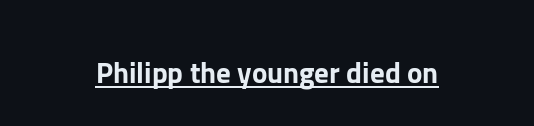
No feet cap the strokes, marking this as sans-serif type. Do the characters align in a grid? No, the font is proportional. Characters follow at the spacing the type designer built in. Glance below the letters and you will spot a drawn line. Nope, not italic — everything's standing straight.
